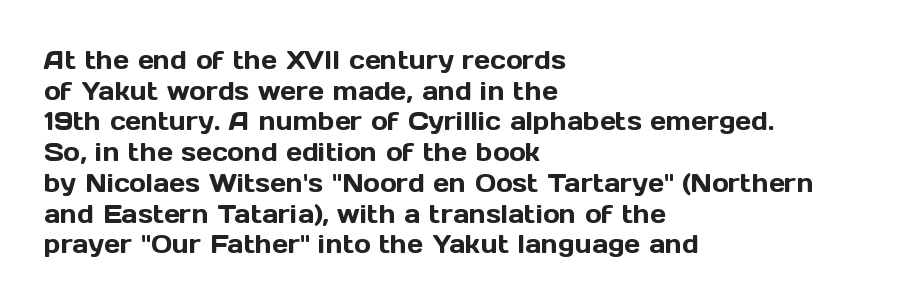
{"italic": "no", "underline": "no", "align": "left", "line_spacing_ratio": 1.23, "letter_spacing": "normal", "letter_spacing_em": 0.0, "glyph_px": 25}
